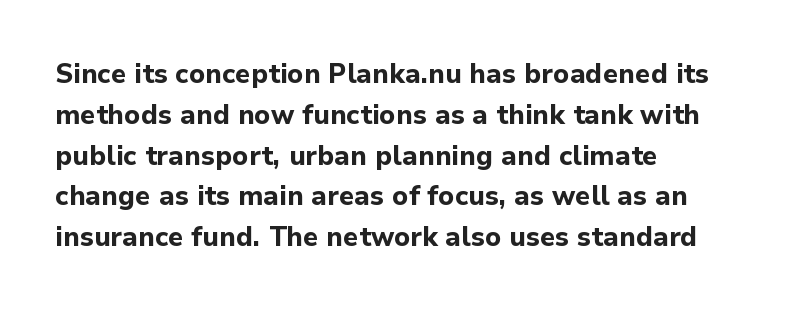
{"italic": "no", "bold": "yes", "underline": "no", "align": "left", "line_spacing": "normal", "line_spacing_ratio": 1.51, "letter_spacing": "normal", "letter_spacing_em": 0.0, "glyph_px": 27}
